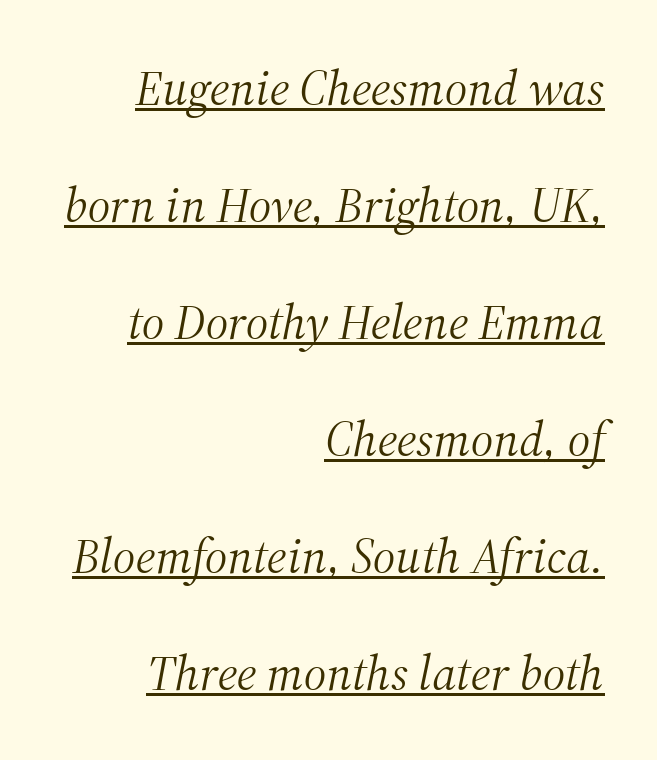
{"serif": "yes", "italic": "yes", "lean": "right", "slant_degrees": 12, "bold": "no", "weight": "light", "width": "normal", "stroke_contrast": "medium", "x_height": "medium", "monospaced": "no", "underline": "yes", "align": "right", "line_spacing": "loose", "line_spacing_ratio": 2.34, "letter_spacing": "normal", "letter_spacing_em": 0.0, "glyph_px": 50}
